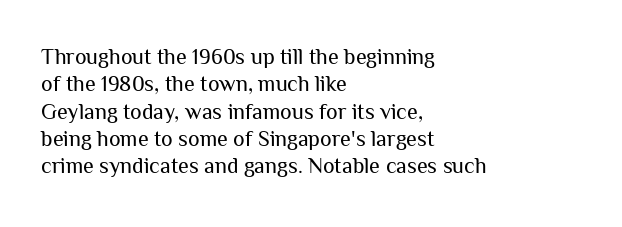
Rendered with straight, roman letterforms. Weight: not bold — regular or lighter. Words appear dense and cohesive because spacing is normal. Horizontal alignment here is leftward, the default for most running prose. A clean baseline with only descenders dipping below it.
